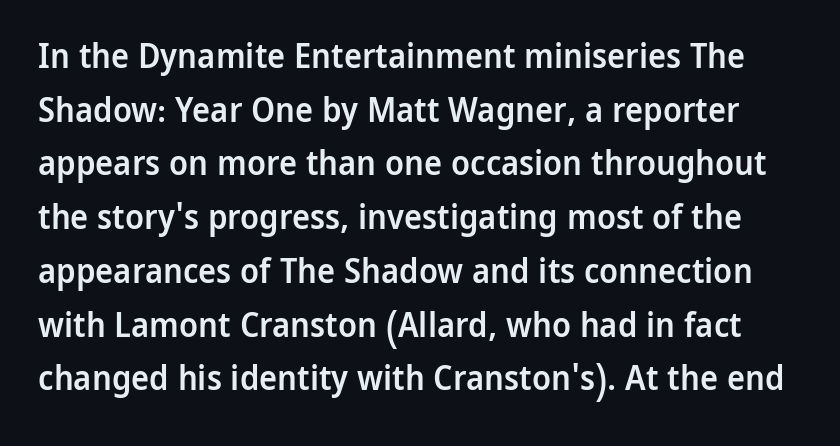
The image shows 34 px semibold sans-serif type, upright; set normal line spacing (1.58x), normal letter spacing, not underlined; low stroke contrast and a medium x-height.
